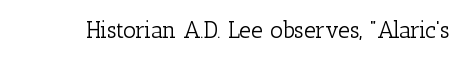
The type is set solid horizontally, with unmodified tracking. Words float on clear page, feet unadorned. A quiet, ordinary-to-light weight characterises the typeface. The type sits square on the baseline with zero lean.
